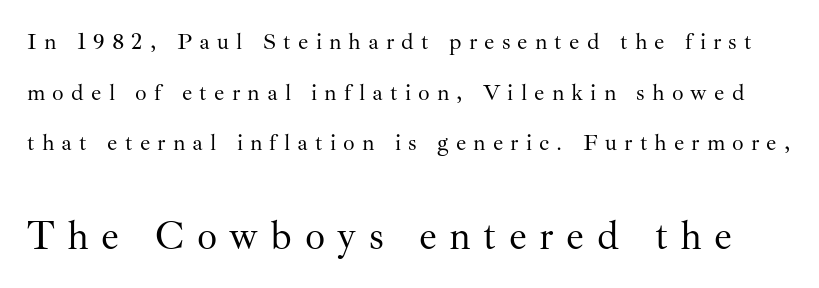
Does extra space separate the letters? Yes, quite a lot of it. The face used here appears at its bigger size in the lower chunk. The baseline area is clear. Type style note: has serifs. This sample has the flowing, uneven cadence of proportional lettering.
